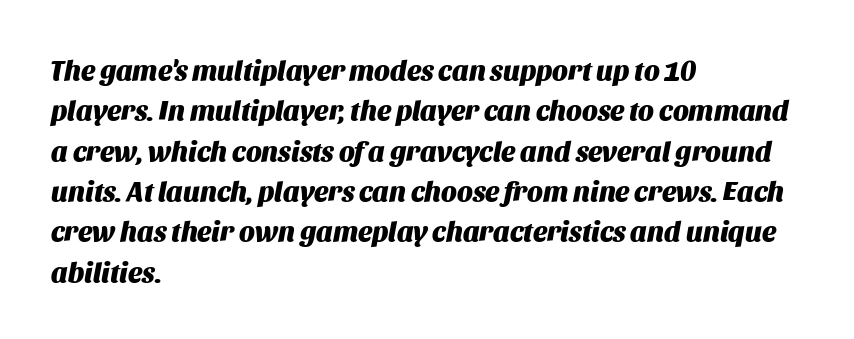
Q: Is the text bold? A: Yes.
Q: Is the text italic (slanted)? A: Yes, it leans right by about 11 degrees.
Q: Is the text underlined? A: No.
Q: How is the paragraph aligned? A: Left-aligned.
Q: Is the spacing between letters normal or unusually wide? A: Normal.
Q: Is the spacing between lines tight, normal or loose? A: Normal.
Q: Width (condensed, normal, or wide)? A: Normal.
Q: Stroke contrast? A: Medium.
Q: x-height? A: Large.
Q: Monospaced? A: No.
